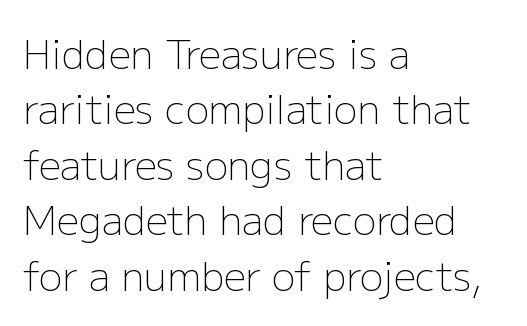
Q: Is the text bold? A: No.
Q: Is the text italic (slanted)? A: No, it is upright.
Q: Is the typeface a serif or a sans-serif typeface? A: Sans-serif.
Q: Is the text underlined? A: No.
Q: How is the paragraph aligned? A: Left-aligned.
Q: Is the spacing between letters normal or unusually wide? A: Normal.
Q: Is the spacing between lines tight, normal or loose? A: Normal.
Q: Width (condensed, normal, or wide)? A: Normal.
Q: Stroke contrast? A: Low.
Q: x-height? A: Medium.
Q: Monospaced? A: No.
